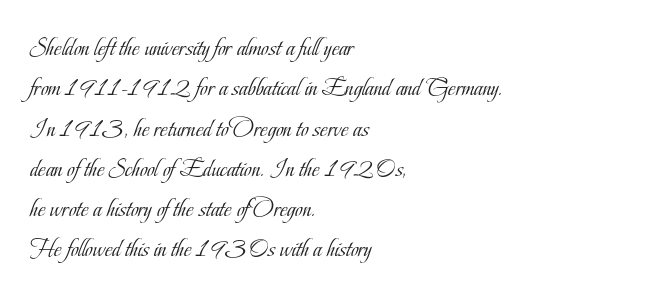
Check the space under the baseline: it is left empty. Line spacing here is normal. Casual observation: everything's shoved over to the left. Honestly, the letter spacing is just normal — you wouldn't notice it.
